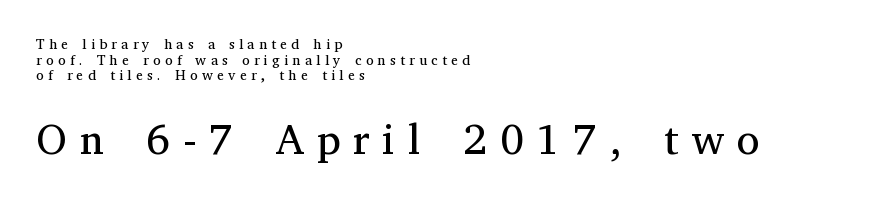
Q: Is the text bold? A: No.
Q: Is the text italic (slanted)? A: No, it is upright.
Q: Is the typeface a serif or a sans-serif typeface? A: Serif.
Q: Is the text underlined? A: No.
Q: How is the paragraph aligned? A: Left-aligned.
Q: Is the spacing between letters normal or unusually wide? A: Unusually wide.
Q: Is the spacing between lines tight, normal or loose? A: Tight.
Q: Which block of text is set in a larger size, the first (top) or the second (bottom)? A: The second (bottom) one.
Q: Width (condensed, normal, or wide)? A: Normal.
Q: Stroke contrast? A: Medium.
Q: x-height? A: Medium.
Q: Monospaced? A: No.
